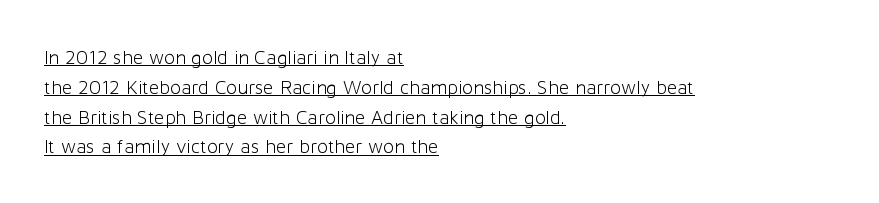
The image shows 20 px text type, upright; set left-aligned, normal line spacing (1.49x), normal letter spacing, underlined.
